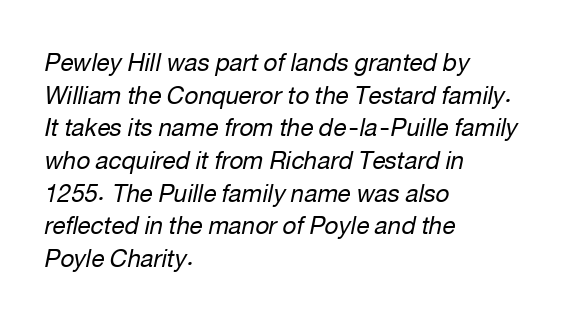
The image shows 24 px text type, italic (leaning right); set left-aligned, normal line spacing (1.36x), normal letter spacing, not underlined.
